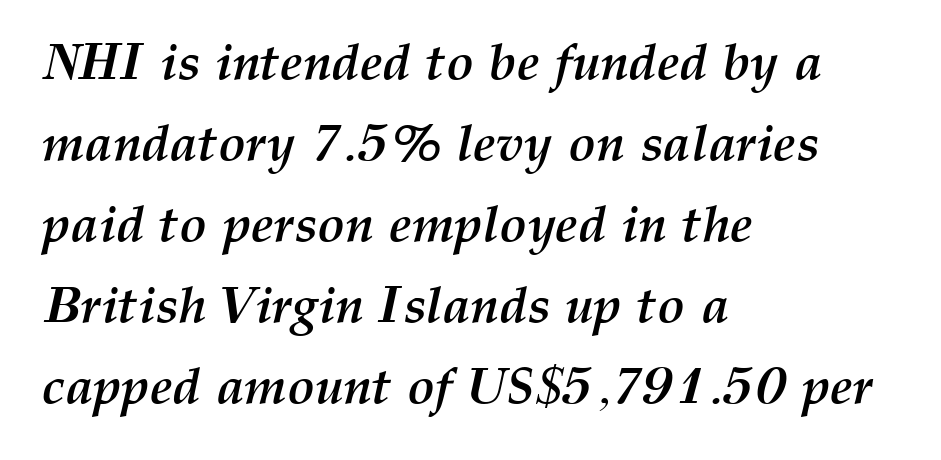
{"italic": "yes", "lean": "right", "slant_degrees": 12, "bold": "yes", "weight": "semibold", "width": "normal", "stroke_contrast": "medium", "x_height": "medium", "monospaced": "no", "underline": "no", "align": "left", "line_spacing": "normal", "line_spacing_ratio": 1.59, "letter_spacing": "normal", "letter_spacing_em": 0.0, "glyph_px": 51}
